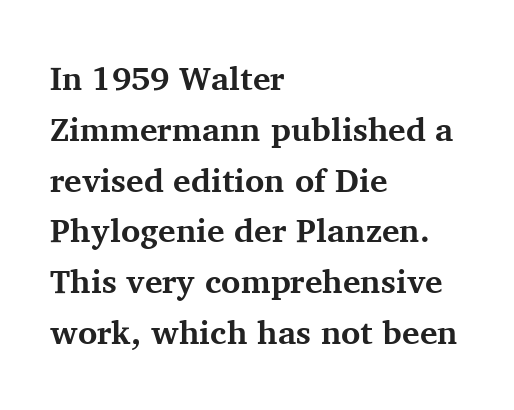
Q: Is the text bold? A: Yes.
Q: Is the text italic (slanted)? A: No, it is upright.
Q: Is the typeface a serif or a sans-serif typeface? A: Serif.
Q: Is the text underlined? A: No.
Q: How is the paragraph aligned? A: Left-aligned.
Q: Is the spacing between letters normal or unusually wide? A: Normal.
Q: Is the spacing between lines tight, normal or loose? A: Normal.
Q: Width (condensed, normal, or wide)? A: Normal.
Q: Stroke contrast? A: Medium.
Q: x-height? A: Medium.
Q: Monospaced? A: No.
